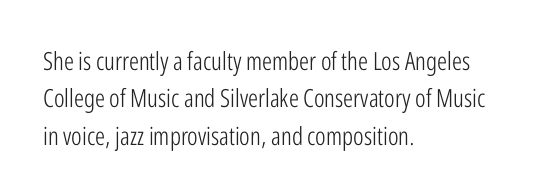
In CSS terms this would be text-align: left. Descenders are the only things crossing below the line. One glance says typical: line gaps are just what's usual. This is the regular roman posture of the typeface.
